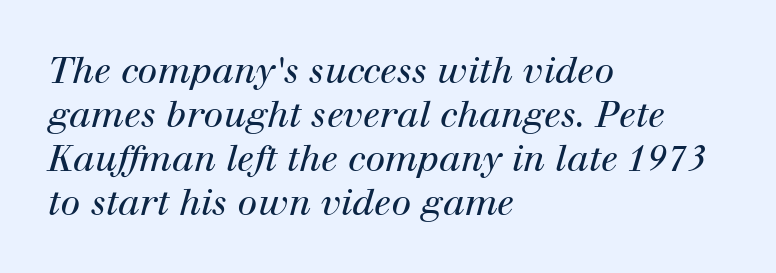
The image shows 36 px regular-weight serif type, italic (leaning right); set left-aligned, line spacing 1.22x, normal letter spacing, not underlined; high stroke contrast and a medium x-height.
